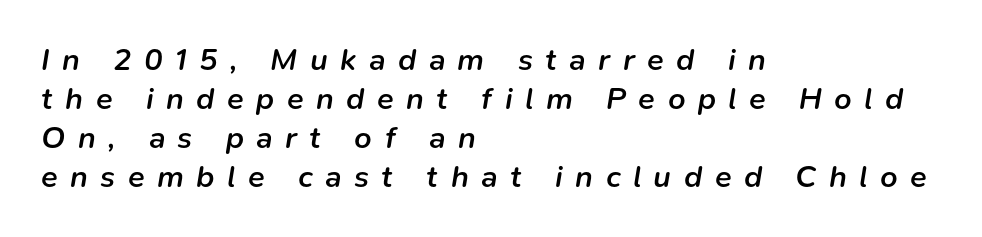
{"italic": "yes", "lean": "right", "slant_degrees": 9, "bold": "semi", "weight": "semibold", "width": "normal", "stroke_contrast": "low", "x_height": "medium", "monospaced": "no", "underline": "no", "align": "left", "line_spacing": "normal", "line_spacing_ratio": 1.26, "letter_spacing": "wide", "letter_spacing_em": 0.4, "glyph_px": 31}
